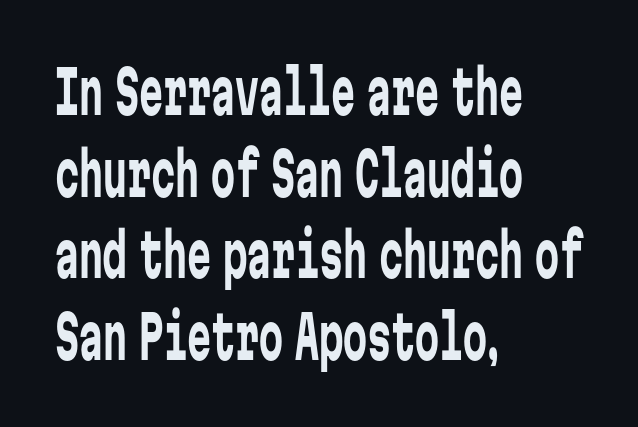
The image shows 60 px regular-weight, condensed sans-serif type, upright, monospaced; set left-aligned, normal line spacing (1.36x), normal letter spacing, not underlined; low stroke contrast and a medium x-height.
